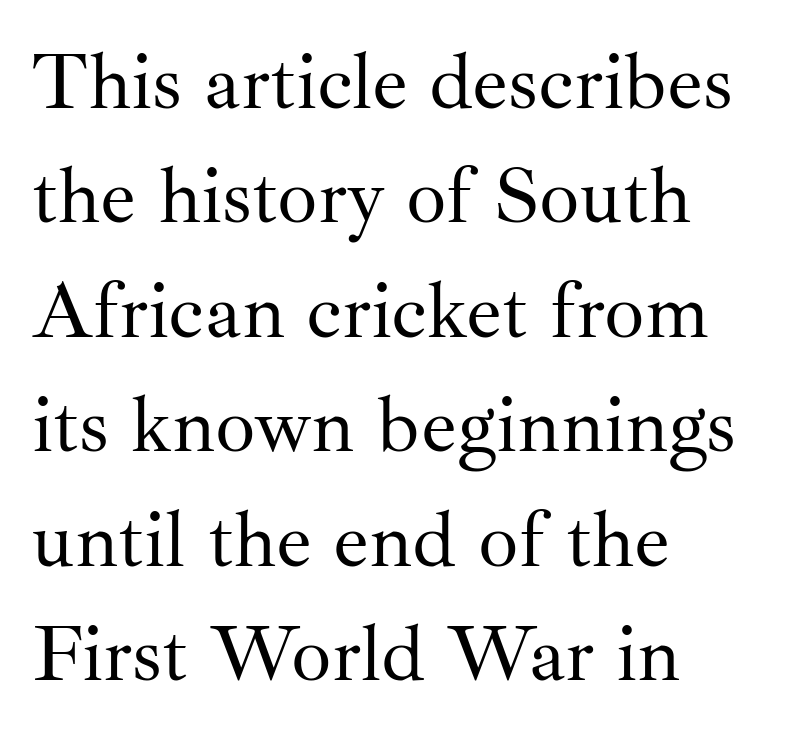
{"serif": "yes", "italic": "no", "bold": "no", "weight": "regular", "width": "normal", "stroke_contrast": "medium", "x_height": "small", "monospaced": "no", "underline": "no", "align": "left", "line_spacing": "normal", "line_spacing_ratio": 1.43, "letter_spacing": "normal", "letter_spacing_em": 0.0, "glyph_px": 80}
